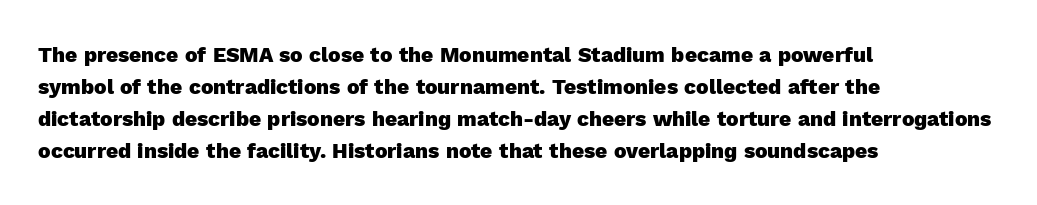
Tracking value appears to be zero — textbook default spacing. Is the type bold? Yes — the strokes are clearly thick and heavy. The block of text has a typical density, with ordinary space between rows. The rag falls on the right side of this text block. Words float on clear page, feet unadorned.
